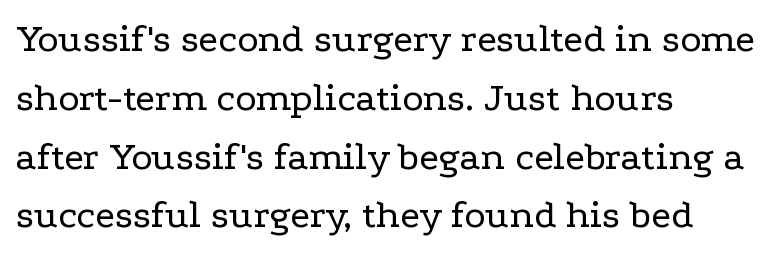
Q: Is the text bold? A: No.
Q: Is the text italic (slanted)? A: No, it is upright.
Q: Is the typeface a serif or a sans-serif typeface? A: Serif.
Q: Is the text underlined? A: No.
Q: How is the paragraph aligned? A: Left-aligned.
Q: Is the spacing between letters normal or unusually wide? A: Normal.
Q: Is the spacing between lines tight, normal or loose? A: Normal.
Q: Width (condensed, normal, or wide)? A: Wide.
Q: Stroke contrast? A: Low.
Q: x-height? A: Medium.
Q: Monospaced? A: No.
